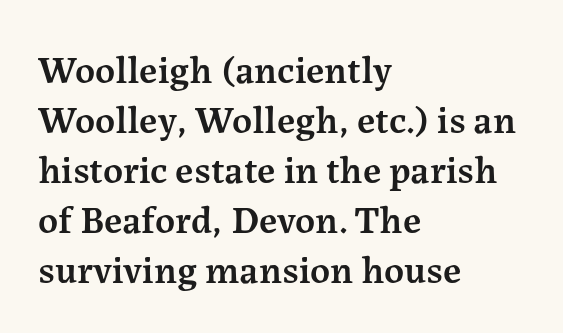
The image shows 39 px semibold serif type, upright; set left-aligned, normal line spacing (1.28x), normal letter spacing, not underlined; medium stroke contrast and a medium x-height.
